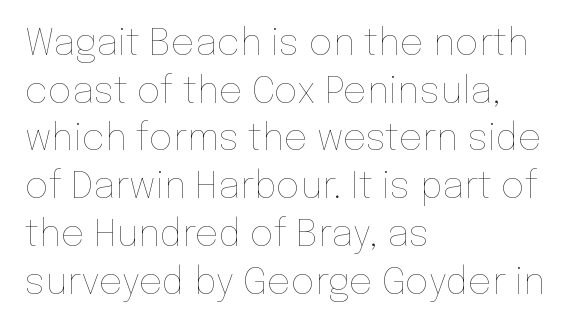
Q: Is the text bold? A: No.
Q: Is the text italic (slanted)? A: No, it is upright.
Q: Is the text underlined? A: No.
Q: How is the paragraph aligned? A: Left-aligned.
Q: Is the spacing between letters normal or unusually wide? A: Normal.
Q: Is the spacing between lines tight, normal or loose? A: Normal.
Q: Width (condensed, normal, or wide)? A: Normal.
Q: Stroke contrast? A: Low.
Q: x-height? A: Medium.
Q: Monospaced? A: No.
